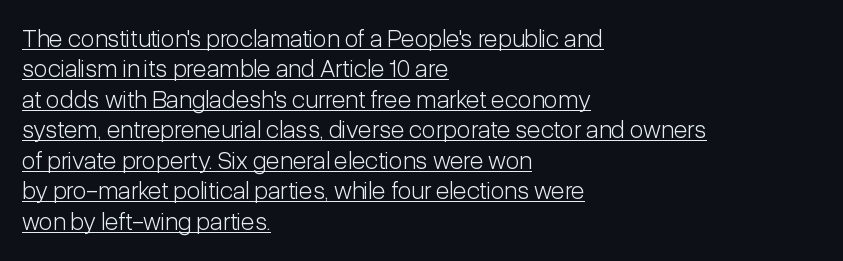
{"italic": "no", "bold": "no", "underline": "yes", "align": "left", "line_spacing_ratio": 1.22, "letter_spacing": "normal", "letter_spacing_em": 0.0, "glyph_px": 25}
